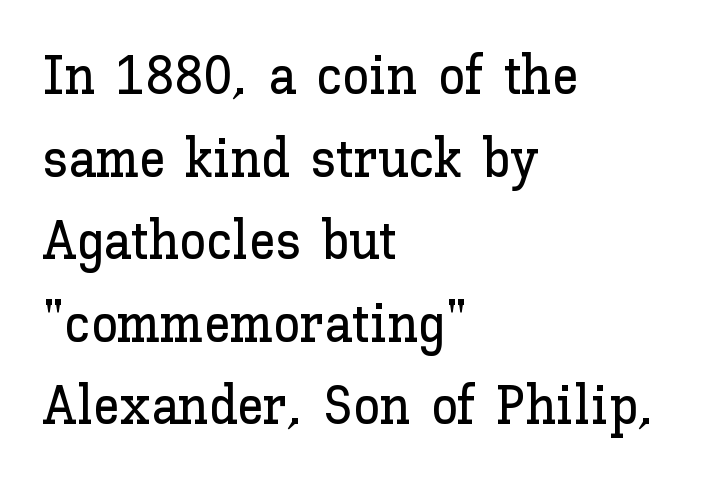
The image shows 54 px text type, upright; set left-aligned, normal line spacing (1.53x), normal letter spacing, not underlined; low stroke contrast and a medium x-height.
